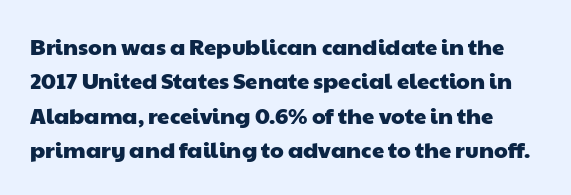
The image shows 22 px text type; set normal line spacing (1.56x), normal letter spacing, not underlined.
